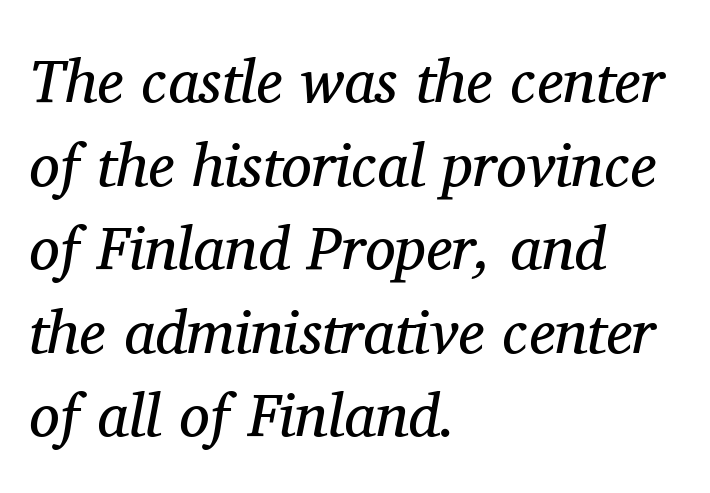
Character widths vary here, with narrow letters taking less room than wide ones. Notice how descenders clear the ascenders below comfortably — that's standard leading. A classic flush-left, rag-right setting is used for this passage. Type style note: has serifs. Stem width sits at or under what a default text font uses.
